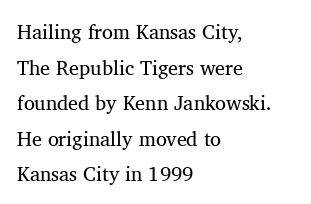
Is the letter spacing exaggerated? No — it looks like the ordinary default. Type without underlining. Casual observation: everything's shoved over to the left. Is this a heavy cut? Hardly; it is regular or lighter. Does the lettering tilt? It doesn't — this is upright.
